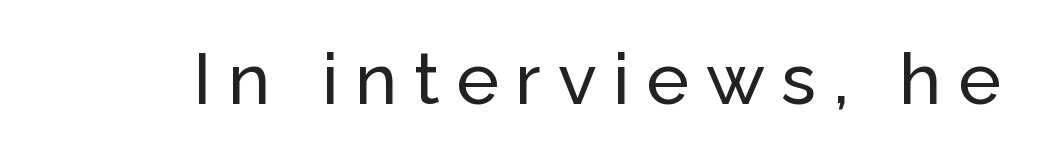
Q: Is the text italic (slanted)? A: No, it is upright.
Q: Is the typeface a serif or a sans-serif typeface? A: Sans-serif.
Q: Is the text underlined? A: No.
Q: Is the spacing between letters normal or unusually wide? A: Unusually wide.
Q: Width (condensed, normal, or wide)? A: Normal.
Q: Stroke contrast? A: Low.
Q: x-height? A: Medium.
Q: Monospaced? A: No.
